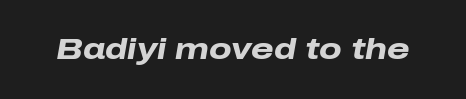
The typography opts for an oblique posture over an upright one. Proportional: the letters do not fall into vertical columns. Words appear dense and cohesive because spacing is normal. Strong, thick strokes mark this as bold type. Quick note: underline off.
